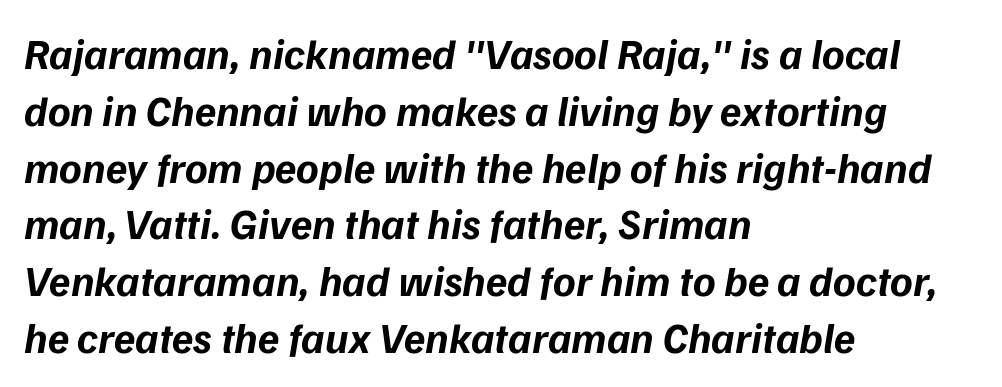
Here the designer chose a conventional face with non-uniform glyph widths. Underlining? Definitely not there. Examine the stroke ends and you'll find no serifs. The passage shown stacks its lines at a standard gap. Teacher's note: observe the even left margin — that is flush-left alignment. Typographic density is high because the face is bold.
